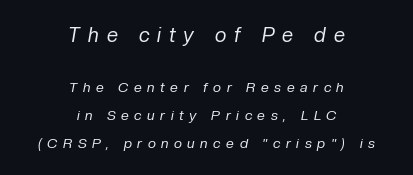
Q: Is the text bold? A: No.
Q: Is the text italic (slanted)? A: Yes, it leans right by about 10 degrees.
Q: Is the text underlined? A: No.
Q: How is the paragraph aligned? A: Centered.
Q: Is the spacing between letters normal or unusually wide? A: Unusually wide.
Q: Is the spacing between lines tight, normal or loose? A: Loose.
Q: Which block of text is set in a larger size, the first (top) or the second (bottom)? A: The first (top) one.
